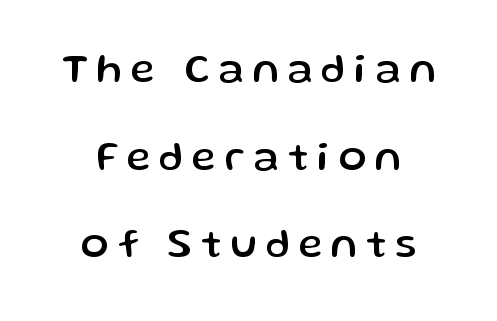
A typesetter would call this proportional, since set widths differ per character. Note: no serifs on the glyphs. The letters stand straight up with perfectly vertical stems. In terms of letterspacing, this is a distinctly airy, spread setting. The strip under each line holds only bare page.
